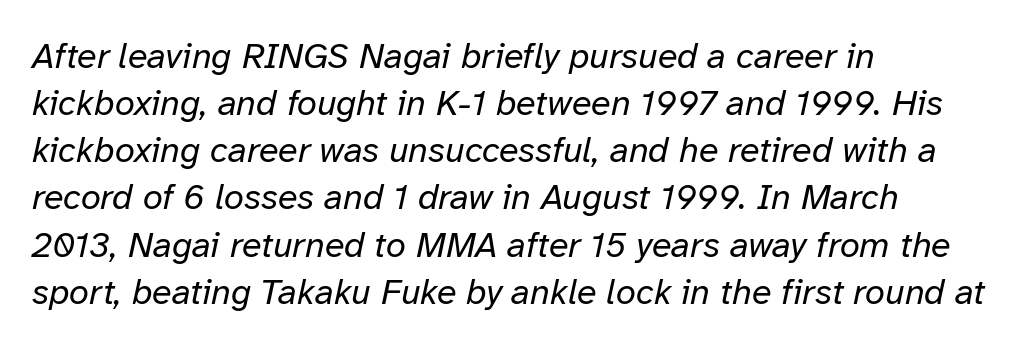
{"italic": "yes", "lean": "right", "slant_degrees": 12, "bold": "no", "weight": "regular", "width": "normal", "stroke_contrast": "low", "x_height": "medium", "monospaced": "no", "underline": "no", "align": "left", "line_spacing": "normal", "line_spacing_ratio": 1.31, "letter_spacing": "normal", "letter_spacing_em": 0.0, "glyph_px": 36}
